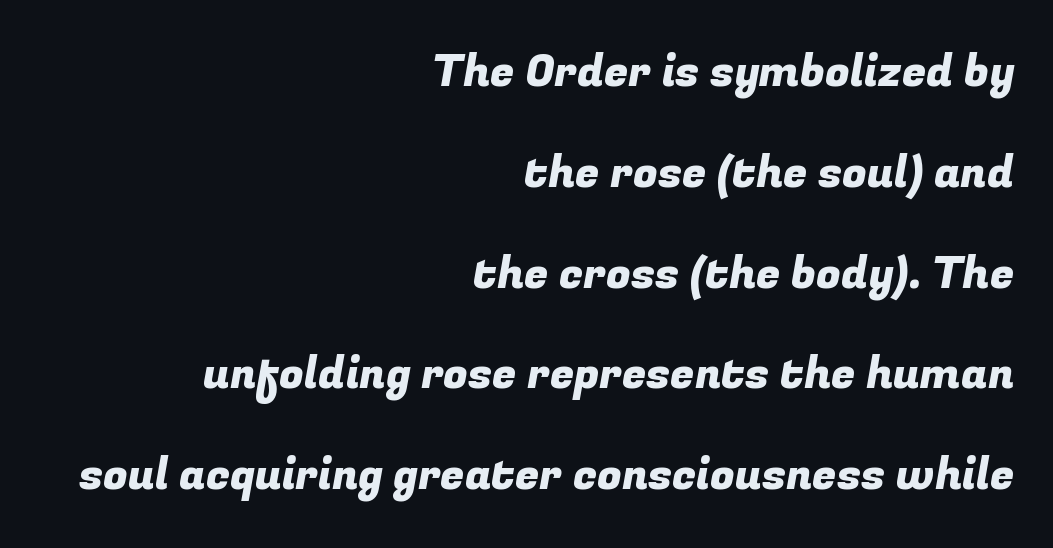
Q: Is the typeface a serif or a sans-serif typeface? A: Sans-serif.
Q: Is the text underlined? A: No.
Q: How is the paragraph aligned? A: Right-aligned.
Q: Is the spacing between letters normal or unusually wide? A: Normal.
Q: Is the spacing between lines tight, normal or loose? A: Loose.
Q: Width (condensed, normal, or wide)? A: Normal.
Q: Stroke contrast? A: Low.
Q: x-height? A: Medium.
Q: Monospaced? A: No.
